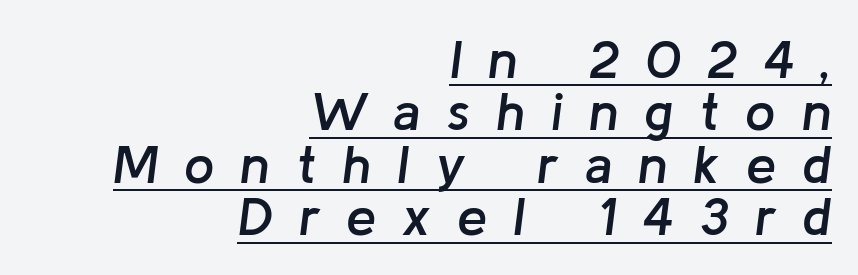
Short and long lines alike share a common ending point at right. Would a proofreader flag this as italicized? Yes. Substantial extra tracking has been applied to these lines. This sample has the flowing, uneven cadence of proportional lettering.
